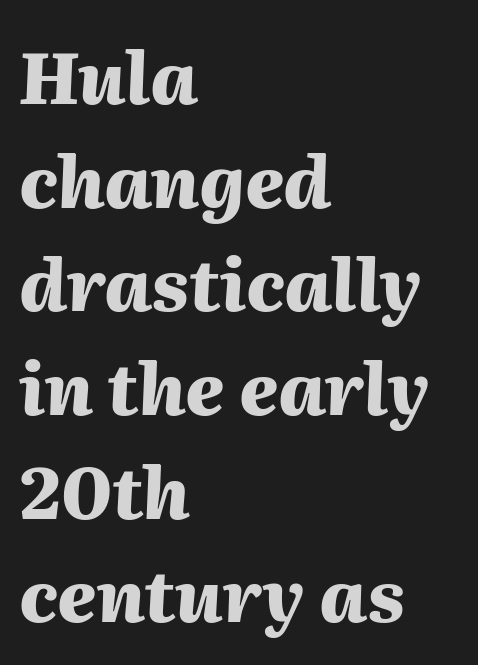
Varying glyph widths throughout — classic text-font behaviour. Honestly, the letter spacing is just normal — you wouldn't notice it. The passage shown stacks its lines at a standard gap. Anything drawn beneath the words? Only blank space.
